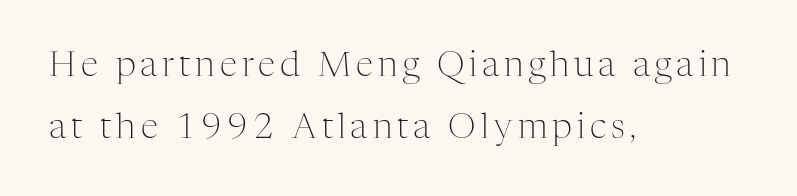
The image shows 35 px light serif type, upright; set left-aligned, line spacing 1.76x, not underlined; medium stroke contrast and a medium x-height.
